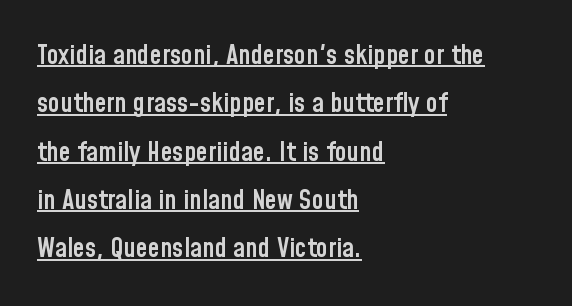
Every stem runs plumb, perpendicular to the baseline. In CSS terms this would be text-align: left. The lettering is marked with a stroke running underneath it. These words are printed semibold, heavier than regular yet not bold. You could call the tracking neutral — neither tight nor loose.
